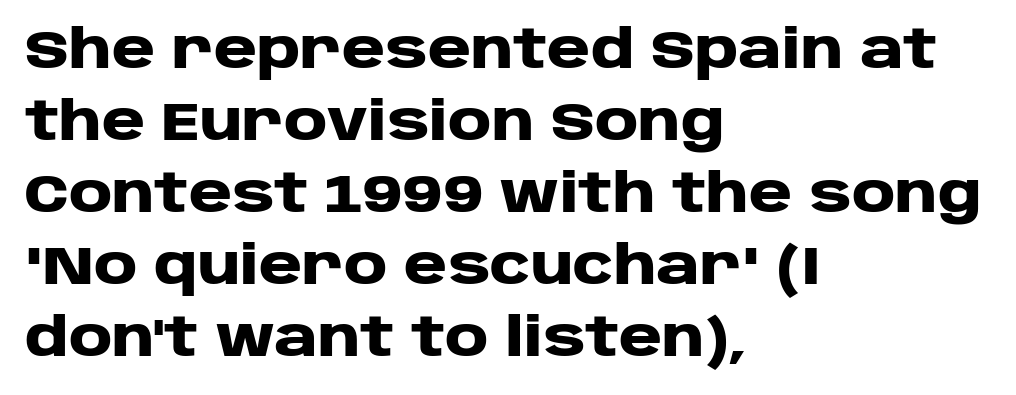
The image shows 53 px heavy, wide sans-serif type, upright; set left-aligned, normal line spacing (1.36x), normal letter spacing, not underlined; low stroke contrast and a large x-height.
